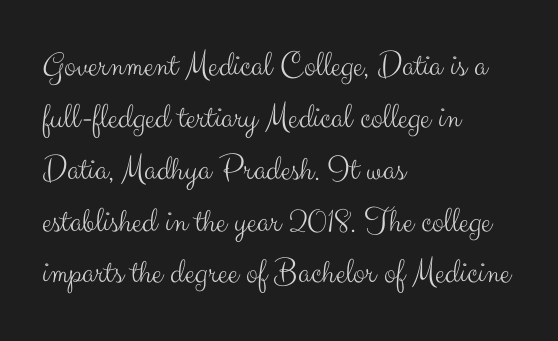
Q: Is the text bold? A: No.
Q: Is the text italic (slanted)? A: Yes.
Q: Is the typeface a serif or a sans-serif typeface? A: Sans-serif.
Q: Is the text underlined? A: No.
Q: How is the paragraph aligned? A: Left-aligned.
Q: Is the spacing between letters normal or unusually wide? A: Normal.
Q: Is the spacing between lines tight, normal or loose? A: Normal.
Q: Width (condensed, normal, or wide)? A: Normal.
Q: Stroke contrast? A: Medium.
Q: x-height? A: Small.
Q: Monospaced? A: No.
